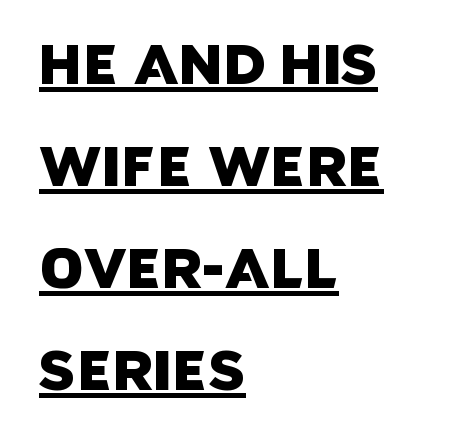
Q: Is the typeface a serif or a sans-serif typeface? A: Sans-serif.
Q: Is the text underlined? A: Yes.
Q: How is the paragraph aligned? A: Left-aligned.
Q: Is the spacing between letters normal or unusually wide? A: Normal.
Q: Width (condensed, normal, or wide)? A: Normal.
Q: Stroke contrast? A: Low.
Q: x-height? A: Large.
Q: Monospaced? A: No.
